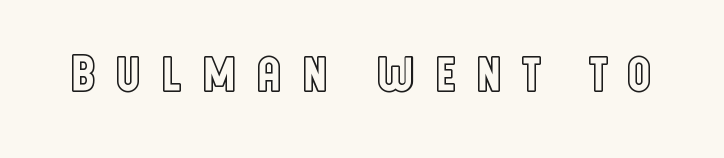
{"italic": "no", "width": "condensed", "x_height": "large", "monospaced": "no", "underline": "no", "letter_spacing": "wide", "letter_spacing_em": 0.33, "glyph_px": 52}
